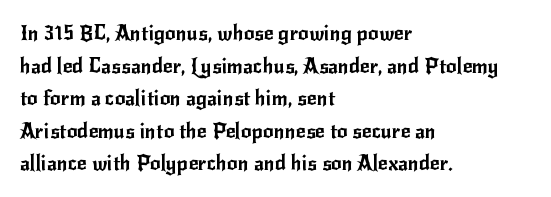
The line-height multiplier appears to be the usual default. Posture: straight, roman, zero tilt. This sample uses plain, unmodified letter spacing. No word sits above an underline.
